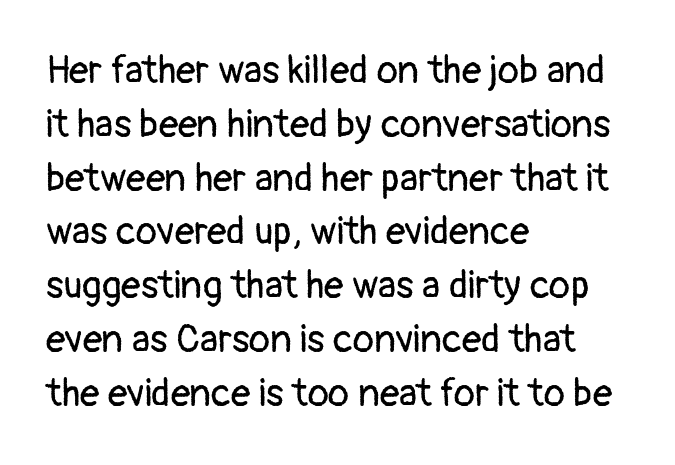
The image shows 39 px regular-weight sans-serif type, upright; set left-aligned, normal line spacing (1.38x), normal letter spacing, not underlined; low stroke contrast and a medium x-height.
